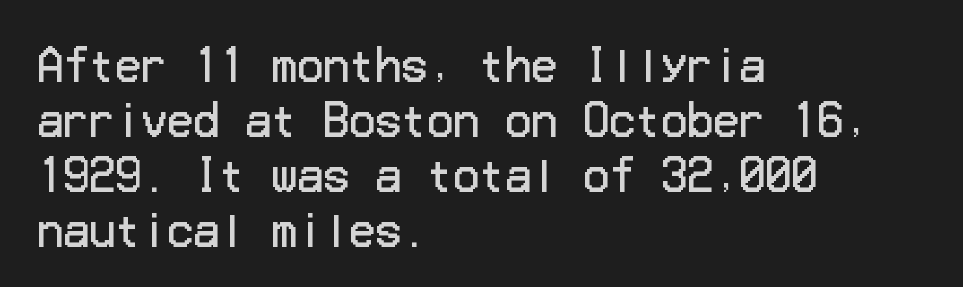
Q: Is the text bold? A: No.
Q: Is the text italic (slanted)? A: No, it is upright.
Q: Is the typeface a serif or a sans-serif typeface? A: Sans-serif.
Q: Is the text underlined? A: No.
Q: How is the paragraph aligned? A: Left-aligned.
Q: Is the spacing between letters normal or unusually wide? A: Normal.
Q: Is the spacing between lines tight, normal or loose? A: Normal.
Q: Width (condensed, normal, or wide)? A: Normal.
Q: Stroke contrast? A: Low.
Q: x-height? A: Medium.
